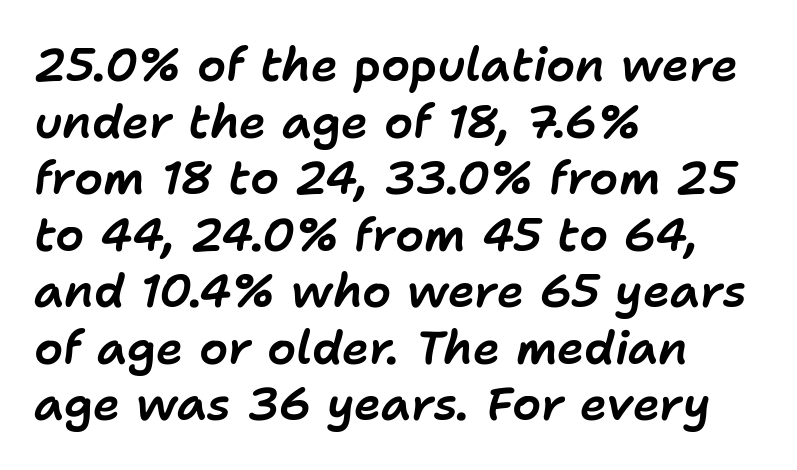
Q: Is the text italic (slanted)? A: Yes, it leans right by about 11 degrees.
Q: Is the text underlined? A: No.
Q: How is the paragraph aligned? A: Left-aligned.
Q: Is the spacing between letters normal or unusually wide? A: Normal.
Q: Width (condensed, normal, or wide)? A: Normal.
Q: Stroke contrast? A: Low.
Q: x-height? A: Medium.
Q: Monospaced? A: No.
